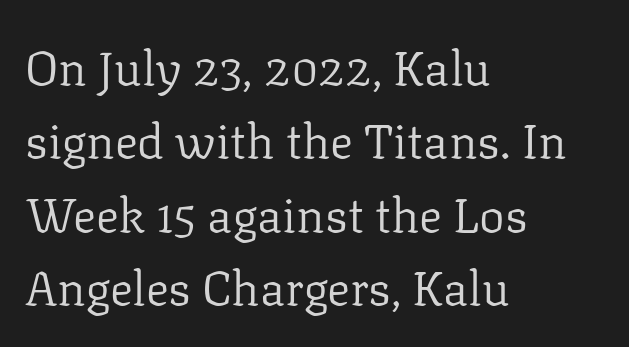
Here the designer chose a conventional face with non-uniform glyph widths. This rendering features lettering with no underline. Compared with a typical body face, this is equally light or lighter still. The typeface chosen for these lines features serifs. Compared with typical paragraphs, the rows here are spaced about the same.
